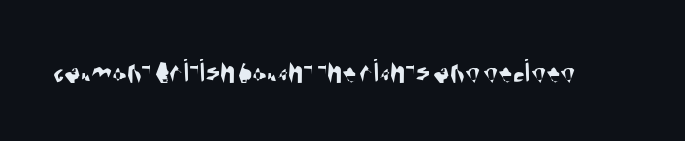
Q: Is the typeface a serif or a sans-serif typeface? A: Sans-serif.
Q: Is the text underlined? A: No.
Q: Is the spacing between letters normal or unusually wide? A: Normal.
Q: Width (condensed, normal, or wide)? A: Condensed.
Q: Stroke contrast? A: Medium.
Q: x-height? A: Large.
Q: Monospaced? A: No.
